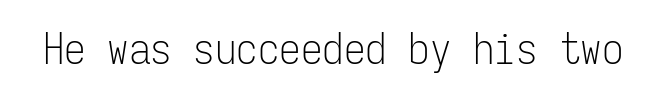
The image shows 43 px light, condensed sans-serif type, upright, monospaced; set normal letter spacing, not underlined; low stroke contrast and a medium x-height.
